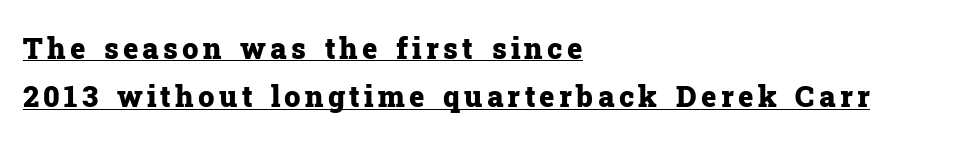
{"serif": "yes", "italic": "no", "bold": "yes", "weight": "heavy", "width": "normal", "stroke_contrast": "low", "x_height": "medium", "monospaced": "no", "underline": "yes", "align": "left", "line_spacing": "normal", "line_spacing_ratio": 1.67, "glyph_px": 29}
